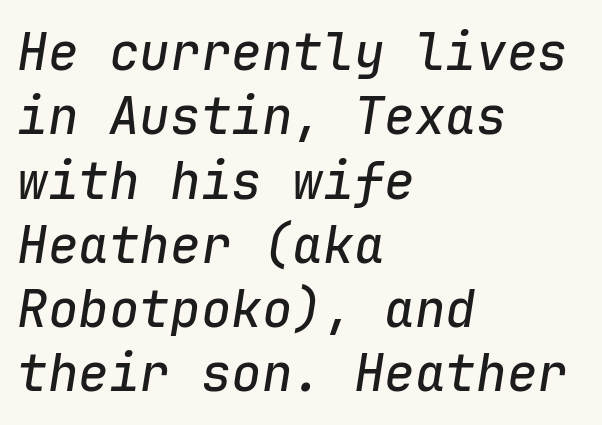
These lines keep a tight, regular rhythm from letter to letter. The rendering anchors every line to the left-hand side. The passage shown stacks its lines at a standard gap. A bare baseline throughout the passage. The whole block is typeset with a tilt.
